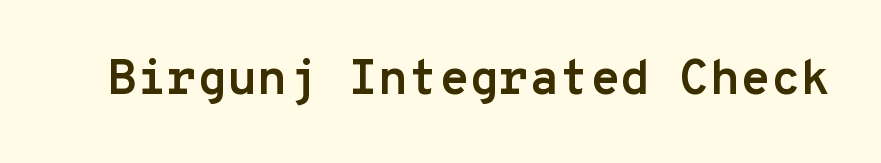
Bare-footed words on every line. Do the characters align in a grid? Yes, the font is monospaced. Pretty heavy lettering here — definitely bold. Examine the stroke ends and you'll find no serifs. The rendering keeps characters at their native spacing. The letters stand straight up with perfectly vertical stems.
